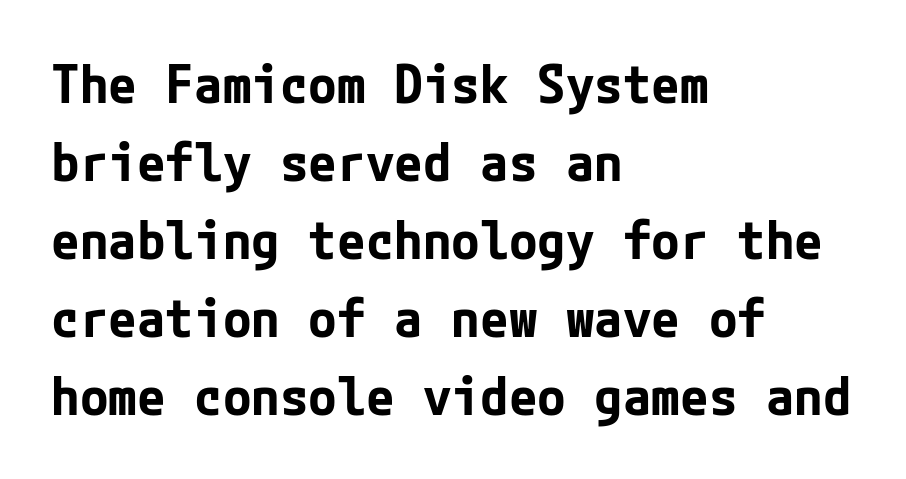
{"serif": "no", "italic": "no", "bold": "yes", "weight": "bold", "width": "normal", "stroke_contrast": "low", "x_height": "medium", "underline": "no", "align": "left", "line_spacing": "normal", "line_spacing_ratio": 1.5, "letter_spacing": "normal", "letter_spacing_em": 0.0, "glyph_px": 52}
